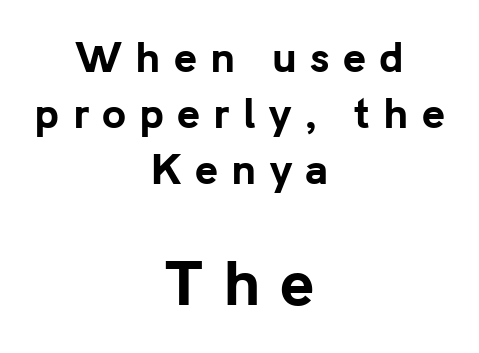
The image shows 58 px bold sans-serif type, upright; set centered, normal line spacing (1.43x), unusually wide letter spacing (+0.34 em), not underlined; the second (bottom) block is 1.49x larger; low stroke contrast and a medium x-height.
